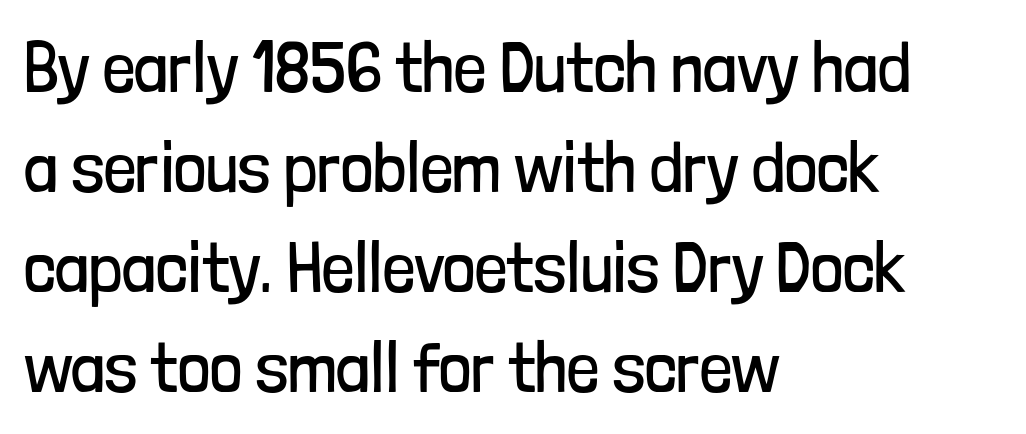
{"serif": "no", "italic": "no", "bold": "no", "weight": "regular", "width": "condensed", "stroke_contrast": "low", "x_height": "medium", "monospaced": "no", "underline": "no", "align": "left", "line_spacing": "normal", "line_spacing_ratio": 1.41, "letter_spacing": "normal", "letter_spacing_em": 0.0, "glyph_px": 71}
